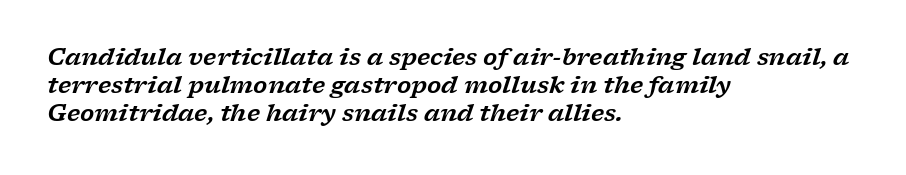
Q: Is the text italic (slanted)? A: Yes, it leans right by about 17 degrees.
Q: Is the text underlined? A: No.
Q: How is the paragraph aligned? A: Left-aligned.
Q: Is the spacing between letters normal or unusually wide? A: Normal.
